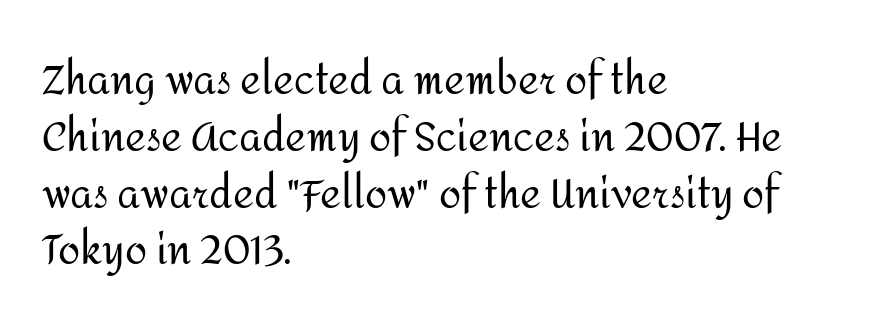
This sample uses an upright cut, with every glyph sitting square on the baseline. The block of text has a typical density, with ordinary space between rows. Proportional: the letters do not fall into vertical columns. Words appear dense and cohesive because spacing is normal. Classification — sans serif. A quiet, ordinary-to-light weight characterises the typeface.
